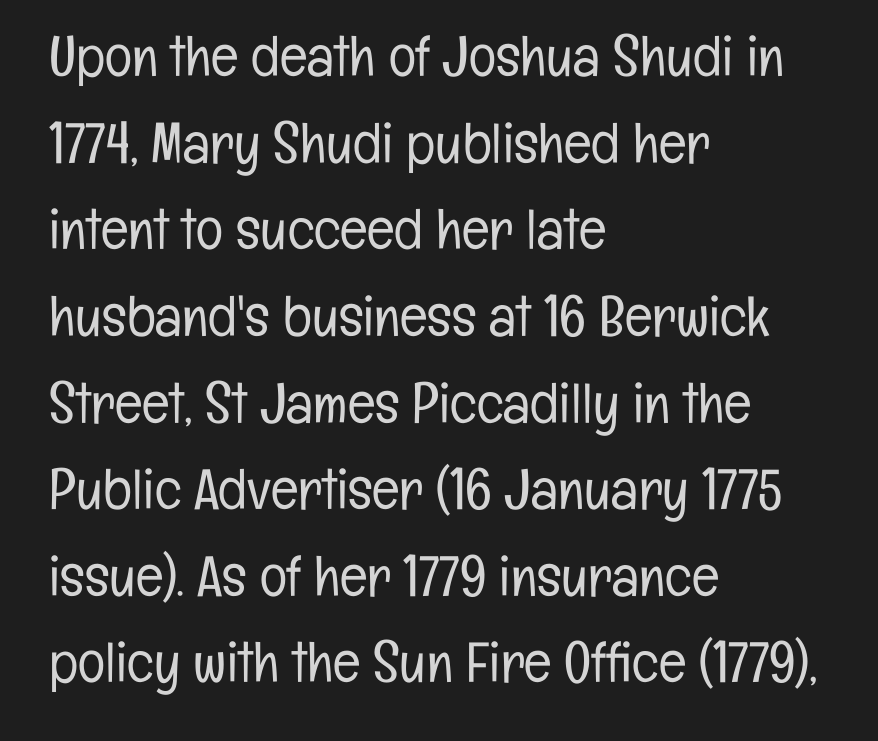
{"serif": "no", "italic": "no", "bold": "no", "weight": "light", "width": "condensed", "stroke_contrast": "low", "x_height": "medium", "monospaced": "no", "underline": "no", "align": "left", "line_spacing": "normal", "line_spacing_ratio": 1.52, "letter_spacing": "normal", "letter_spacing_em": 0.0, "glyph_px": 57}
